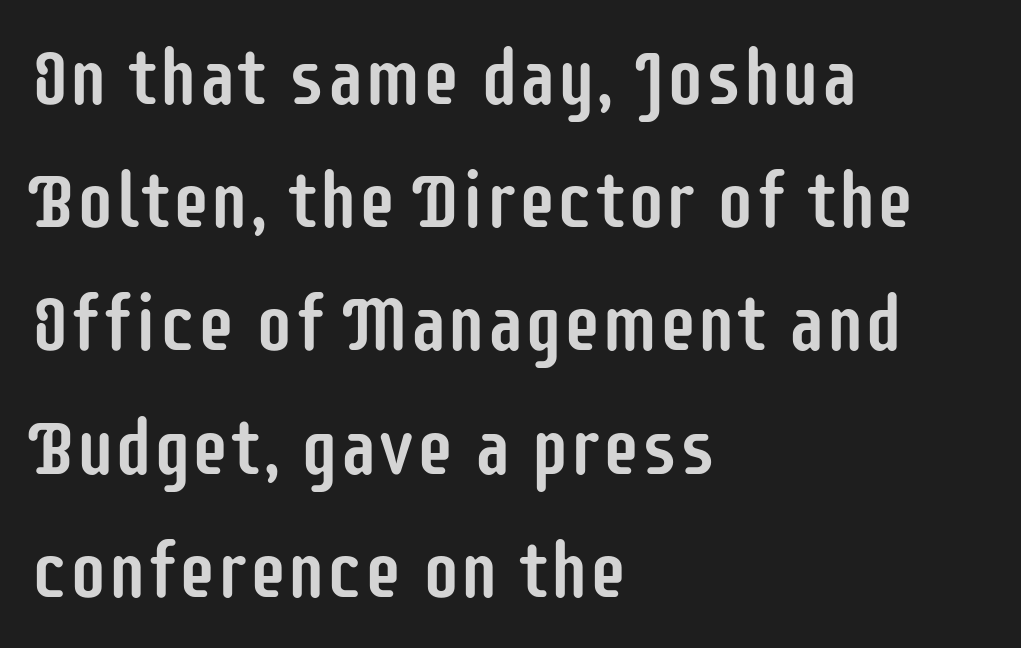
{"serif": "no", "italic": "no", "width": "condensed", "stroke_contrast": "low", "x_height": "large", "monospaced": "no", "underline": "no", "align": "left", "line_spacing": "normal", "line_spacing_ratio": 1.6, "letter_spacing": "normal", "letter_spacing_em": 0.0, "glyph_px": 77}
